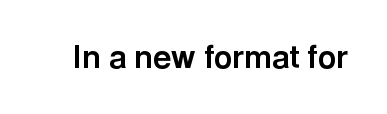
This sample has the flowing, uneven cadence of proportional lettering. This sample uses a sans-serif face. The lettering holds an erect, upright posture throughout. Here the glyphs are tracked normally, forming tight word shapes. Students, this is bold: see how much ink each stroke carries. The string is rendered with underlining switched off.
